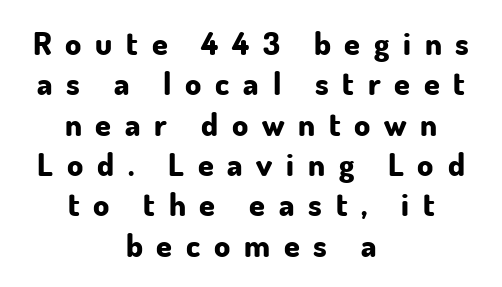
Honestly, there is no underline to notice here at all. Where is the straight margin? There isn't one; the lines are centered. Character widths vary here, with narrow letters taking less room than wide ones. The glyphs in this specimen are sans serif. Baseline-to-baseline distance is the conventional proportion of letter height.
